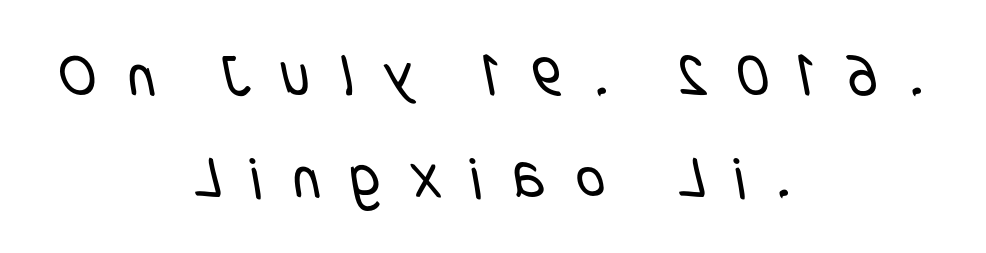
{"serif": "no", "bold": "no", "weight": "regular", "width": "condensed", "stroke_contrast": "low", "x_height": "large", "underline": "no", "align": "center", "line_spacing": "normal", "line_spacing_ratio": 1.62, "letter_spacing": "wide", "letter_spacing_em": 0.49, "glyph_px": 63}
